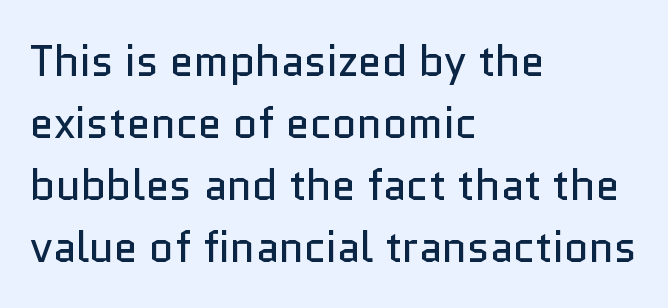
{"serif": "no", "italic": "no", "bold": "no", "weight": "regular", "width": "normal", "stroke_contrast": "low", "x_height": "medium", "monospaced": "no", "underline": "no", "align": "left", "line_spacing": "normal", "line_spacing_ratio": 1.44, "letter_spacing": "normal", "letter_spacing_em": 0.0, "glyph_px": 43}
